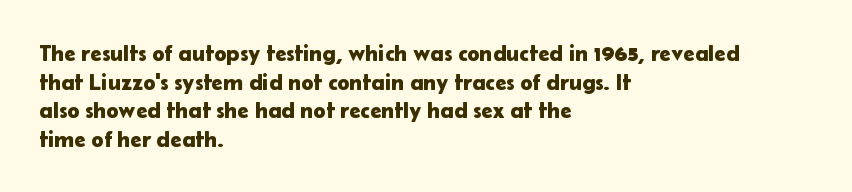
{"italic": "no", "underline": "no", "align": "left", "line_spacing": "normal", "line_spacing_ratio": 1.25, "letter_spacing": "normal", "letter_spacing_em": 0.0, "glyph_px": 23}
